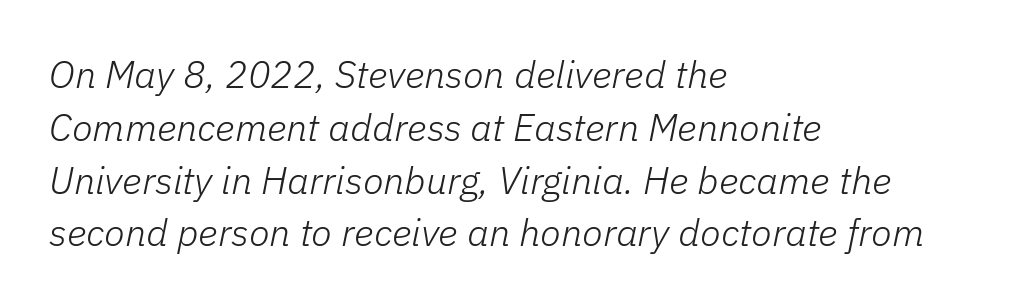
{"italic": "yes", "lean": "right", "slant_degrees": 11, "bold": "no", "weight": "light", "width": "normal", "stroke_contrast": "low", "x_height": "medium", "monospaced": "no", "underline": "no", "align": "left", "line_spacing": "normal", "line_spacing_ratio": 1.39, "letter_spacing": "normal", "letter_spacing_em": 0.0, "glyph_px": 38}
